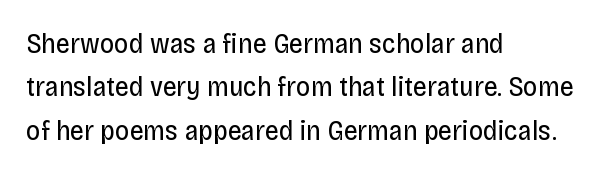
Q: Is the text bold? A: No.
Q: Is the text italic (slanted)? A: No, it is upright.
Q: Is the typeface a serif or a sans-serif typeface? A: Sans-serif.
Q: Is the text underlined? A: No.
Q: How is the paragraph aligned? A: Left-aligned.
Q: Is the spacing between letters normal or unusually wide? A: Normal.
Q: Is the spacing between lines tight, normal or loose? A: Normal.
Q: Width (condensed, normal, or wide)? A: Condensed.
Q: Stroke contrast? A: Low.
Q: x-height? A: Large.
Q: Monospaced? A: No.
